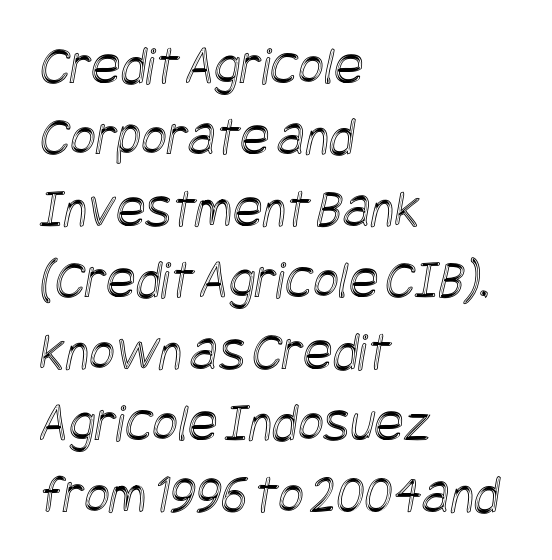
{"width": "condensed", "x_height": "large", "underline": "no", "align": "left", "line_spacing": "normal", "line_spacing_ratio": 1.3, "letter_spacing": "normal", "letter_spacing_em": 0.0, "glyph_px": 55}
